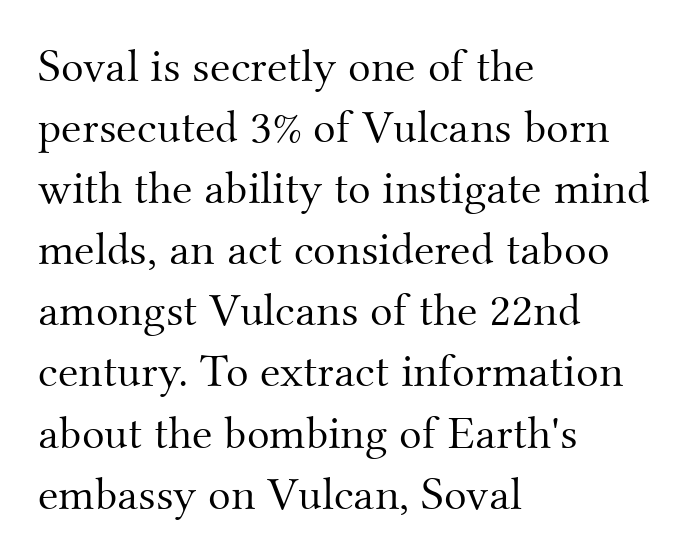
Q: Is the text bold? A: No.
Q: Is the text italic (slanted)? A: No, it is upright.
Q: Is the typeface a serif or a sans-serif typeface? A: Serif.
Q: Is the text underlined? A: No.
Q: How is the paragraph aligned? A: Left-aligned.
Q: Is the spacing between letters normal or unusually wide? A: Normal.
Q: Is the spacing between lines tight, normal or loose? A: Normal.
Q: Width (condensed, normal, or wide)? A: Normal.
Q: Stroke contrast? A: Medium.
Q: x-height? A: Small.
Q: Monospaced? A: No.
